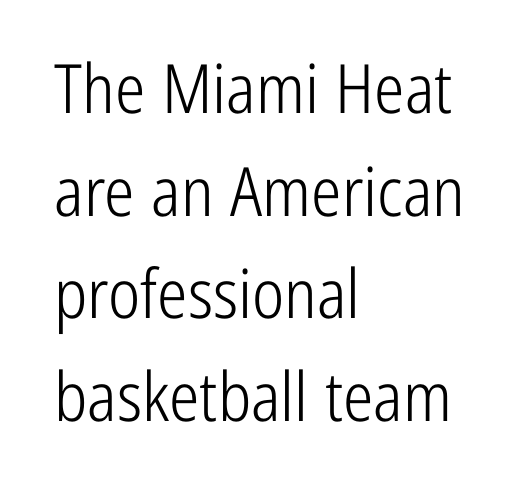
Q: Is the text bold? A: No.
Q: Is the text italic (slanted)? A: No, it is upright.
Q: Is the typeface a serif or a sans-serif typeface? A: Sans-serif.
Q: Is the text underlined? A: No.
Q: How is the paragraph aligned? A: Left-aligned.
Q: Is the spacing between letters normal or unusually wide? A: Normal.
Q: Is the spacing between lines tight, normal or loose? A: Normal.
Q: Width (condensed, normal, or wide)? A: Condensed.
Q: Stroke contrast? A: Low.
Q: x-height? A: Medium.
Q: Monospaced? A: No.
